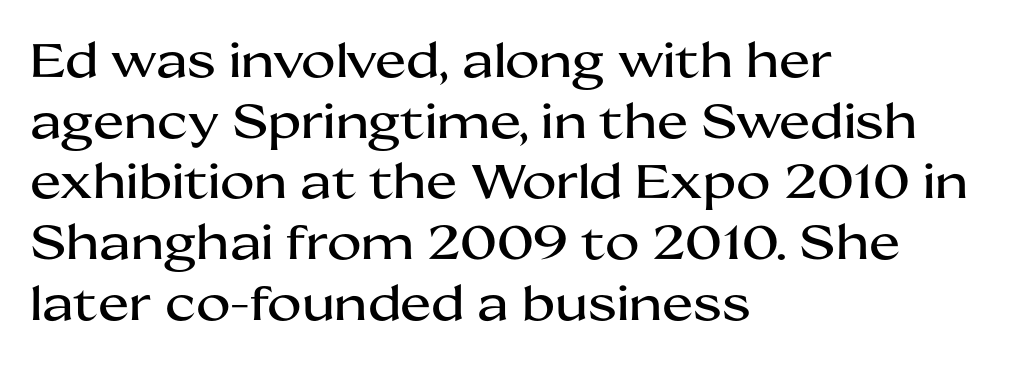
Q: Is the text italic (slanted)? A: No, it is upright.
Q: Is the text underlined? A: No.
Q: How is the paragraph aligned? A: Left-aligned.
Q: Is the spacing between letters normal or unusually wide? A: Normal.
Q: Is the spacing between lines tight, normal or loose? A: Normal.
Q: Width (condensed, normal, or wide)? A: Wide.
Q: Stroke contrast? A: Medium.
Q: x-height? A: Medium.
Q: Monospaced? A: No.
